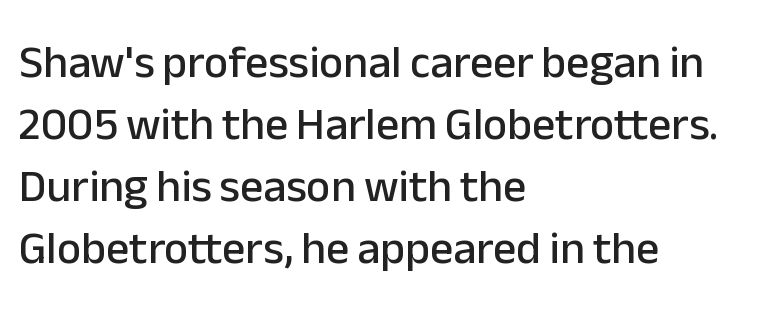
The baseline area is clear. A sans-serif font was chosen for this passage. Observe the ordinary spacing: letters are neighbours, not strangers. Ordinary non-slanted type is in use. These lines stack with their left ends in a neat column. Vertical spacing — default.
